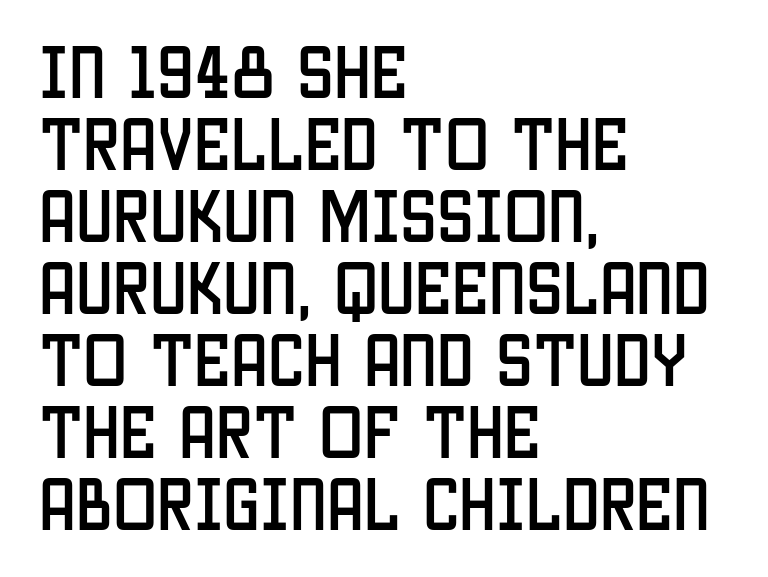
The rag falls on the right side of this text block. No italicization has been applied; the sample stays upright. Descenders hang freely into open space. A sans-serif font was chosen for this passage. The face used here is proportionally spaced, like ordinary book or web type. Is the letter spacing exaggerated? No — it looks like the ordinary default.
